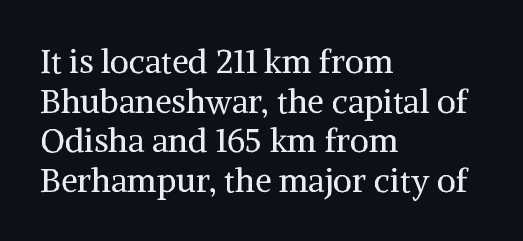
Q: Is the text bold? A: No.
Q: Is the text italic (slanted)? A: No, it is upright.
Q: Is the typeface a serif or a sans-serif typeface? A: Serif.
Q: Is the text underlined? A: No.
Q: How is the paragraph aligned? A: Left-aligned.
Q: Is the spacing between letters normal or unusually wide? A: Normal.
Q: Width (condensed, normal, or wide)? A: Normal.
Q: Stroke contrast? A: Medium.
Q: x-height? A: Medium.
Q: Monospaced? A: No.
